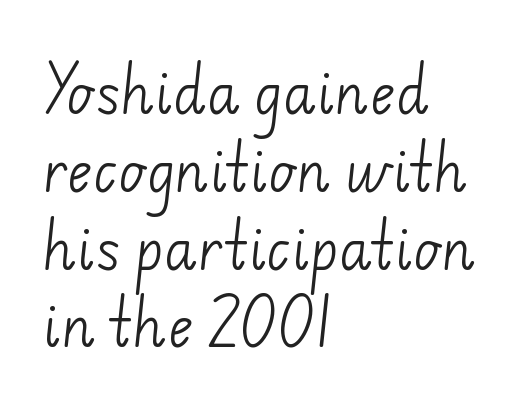
Underline: absent. Stroke mass is kept to a normal reading level or below. The font family rendered here belongs to the sans-serif group. Layout note: lines flush left.
